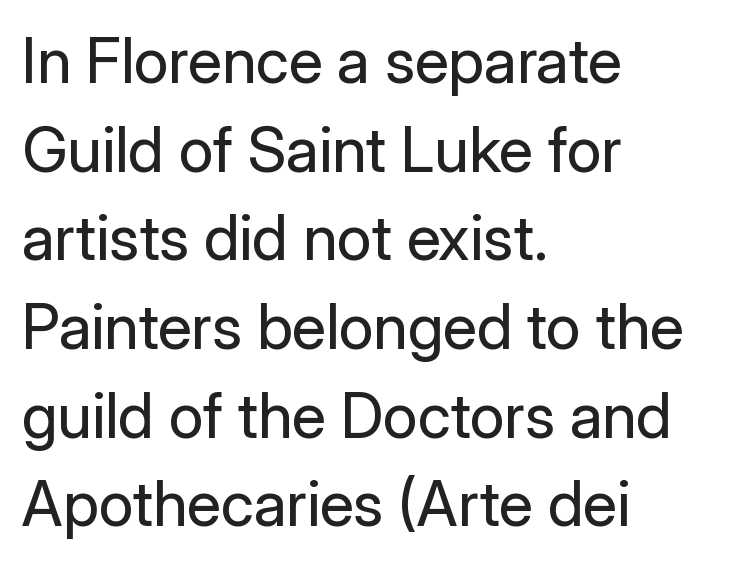
Q: Is the text bold? A: No.
Q: Is the text italic (slanted)? A: No, it is upright.
Q: Is the typeface a serif or a sans-serif typeface? A: Sans-serif.
Q: Is the text underlined? A: No.
Q: How is the paragraph aligned? A: Left-aligned.
Q: Is the spacing between letters normal or unusually wide? A: Normal.
Q: Is the spacing between lines tight, normal or loose? A: Normal.
Q: Width (condensed, normal, or wide)? A: Normal.
Q: Stroke contrast? A: Low.
Q: x-height? A: Medium.
Q: Monospaced? A: No.
